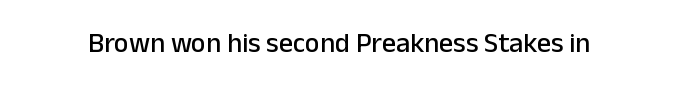
Tracking here is standard; glyphs follow each other at the usual distance. You can tell it's not italic because the verticals are truly vertical. Typographically, this falls in the sans-serif category. The letters advance in unequal steps, a hallmark of proportional type. No word sits above an underline.
